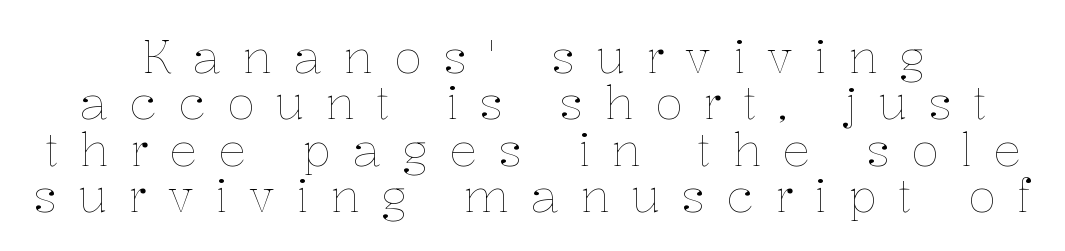
The image shows 46 px thin type, upright; set centered, tight line spacing (1.01x), unusually wide letter spacing (+0.46 em), not underlined; low stroke contrast and a medium x-height.
